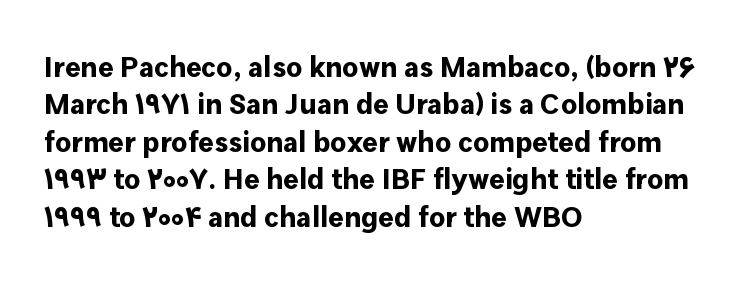
Q: Is the text bold? A: Yes.
Q: Is the text italic (slanted)? A: No, it is upright.
Q: Is the typeface a serif or a sans-serif typeface? A: Sans-serif.
Q: Is the text underlined? A: No.
Q: How is the paragraph aligned? A: Left-aligned.
Q: Is the spacing between letters normal or unusually wide? A: Normal.
Q: Is the spacing between lines tight, normal or loose? A: Normal.
Q: Width (condensed, normal, or wide)? A: Normal.
Q: Stroke contrast? A: Low.
Q: x-height? A: Medium.
Q: Monospaced? A: No.
